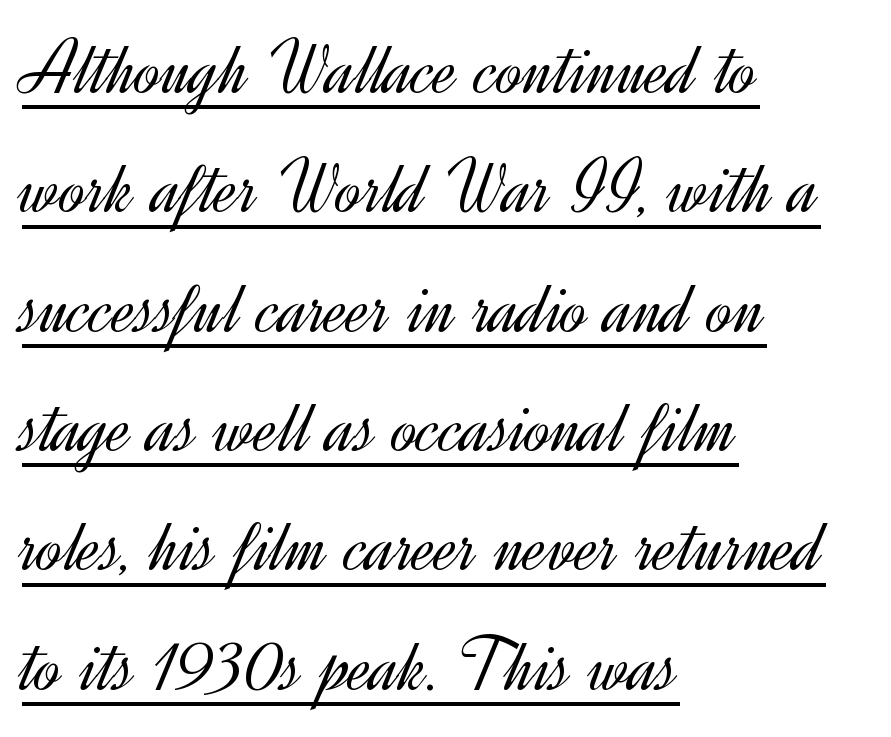
Line spacing here is normal. In terms of letterform style, serifs are entirely absent. Each line of the rendering has a horizontal stroke beneath the glyphs. Honestly, the letter spacing is just normal — you wouldn't notice it. Horizontally, the lines are justified to the leading edge only.
